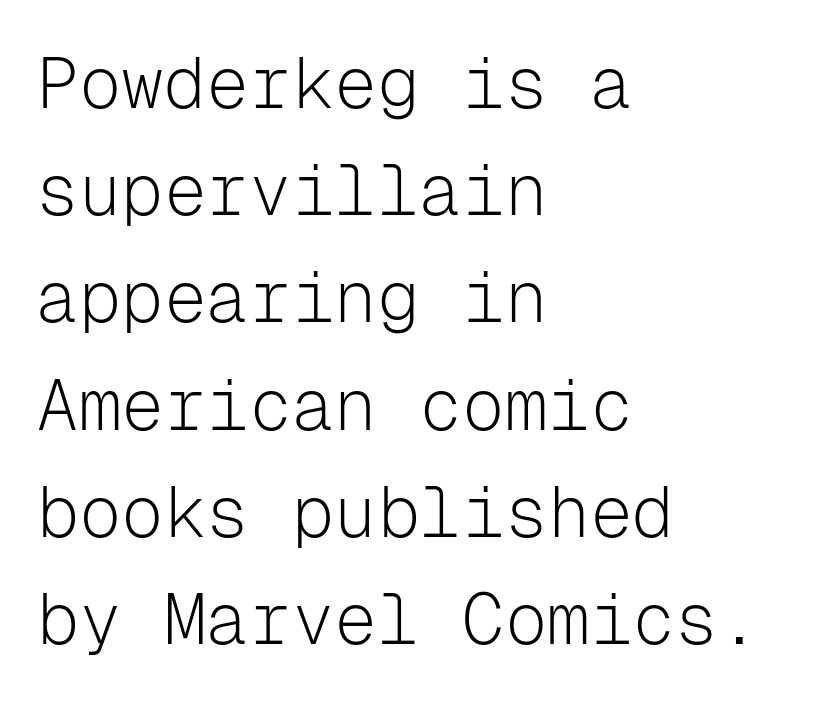
Q: Is the text bold? A: No.
Q: Is the text italic (slanted)? A: No, it is upright.
Q: Is the typeface a serif or a sans-serif typeface? A: Sans-serif.
Q: Is the text underlined? A: No.
Q: How is the paragraph aligned? A: Left-aligned.
Q: Is the spacing between letters normal or unusually wide? A: Normal.
Q: Is the spacing between lines tight, normal or loose? A: Normal.
Q: Width (condensed, normal, or wide)? A: Normal.
Q: Stroke contrast? A: Low.
Q: x-height? A: Medium.
Q: Monospaced? A: Yes.
